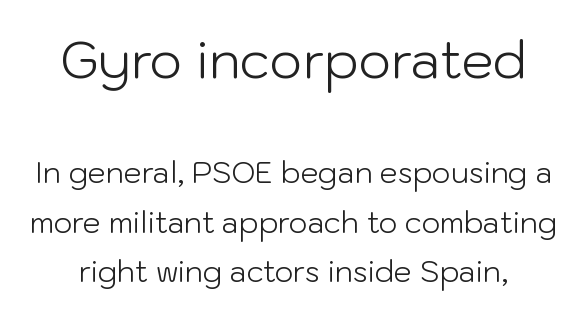
The image shows 51 px light sans-serif type, upright; set line spacing 1.71x, normal letter spacing, not underlined; the first (top) block is 1.76x larger; low stroke contrast and a medium x-height.
